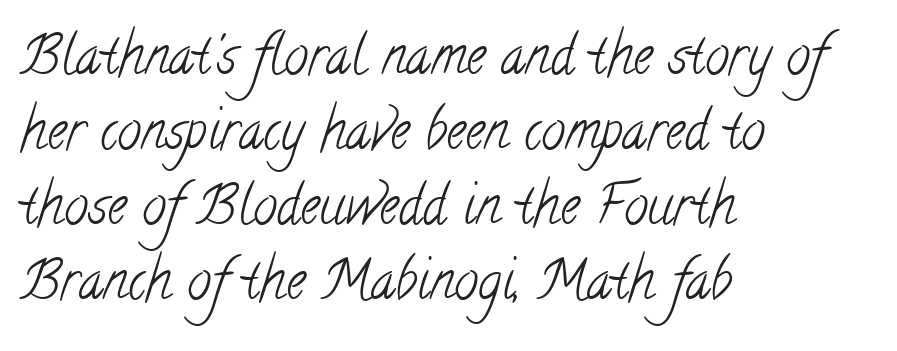
The image shows 54 px light, condensed type; set left-aligned, normal line spacing (1.39x), normal letter spacing, not underlined; low stroke contrast and a small x-height.
